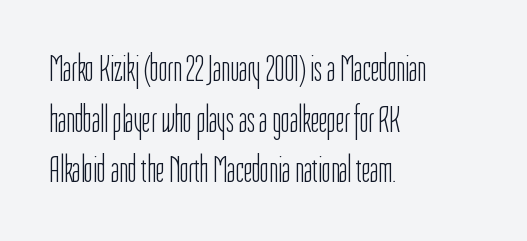
The type sits square on the baseline with zero lean. Spacing verdict: proportional, widths tailored to each character. All the whitespace from short lines collects on the right. The designer went with a sans here, leaving each stem footless.
